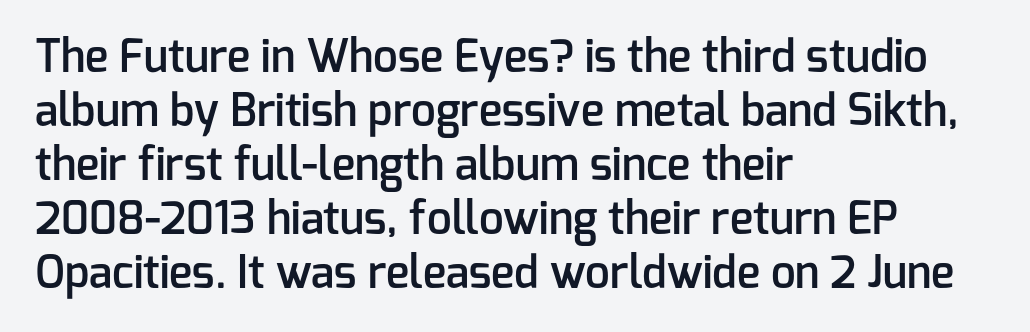
Q: Is the text bold? A: Semi-bold.
Q: Is the text italic (slanted)? A: No, it is upright.
Q: Is the typeface a serif or a sans-serif typeface? A: Sans-serif.
Q: Is the text underlined? A: No.
Q: How is the paragraph aligned? A: Left-aligned.
Q: Is the spacing between letters normal or unusually wide? A: Normal.
Q: Width (condensed, normal, or wide)? A: Normal.
Q: Stroke contrast? A: Low.
Q: x-height? A: Medium.
Q: Monospaced? A: No.
